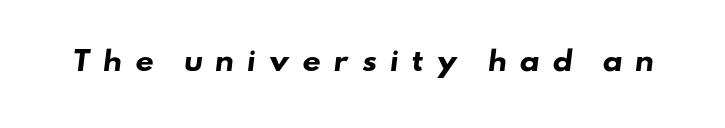
The characters look thick and weighty, a clear bold. Type without underlining. Is the letter spacing exaggerated? Yes — the characters are pushed far apart.
